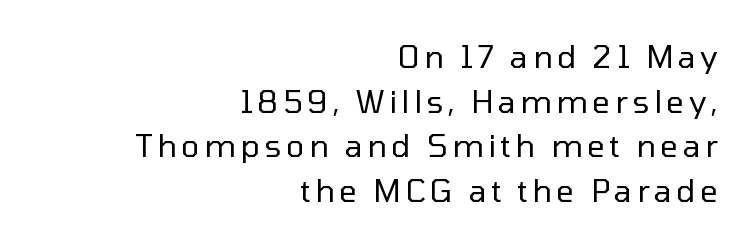
The image shows 31 px regular-weight sans-serif type, upright; set right-aligned, normal line spacing (1.44x), not underlined; low stroke contrast and a medium x-height.
